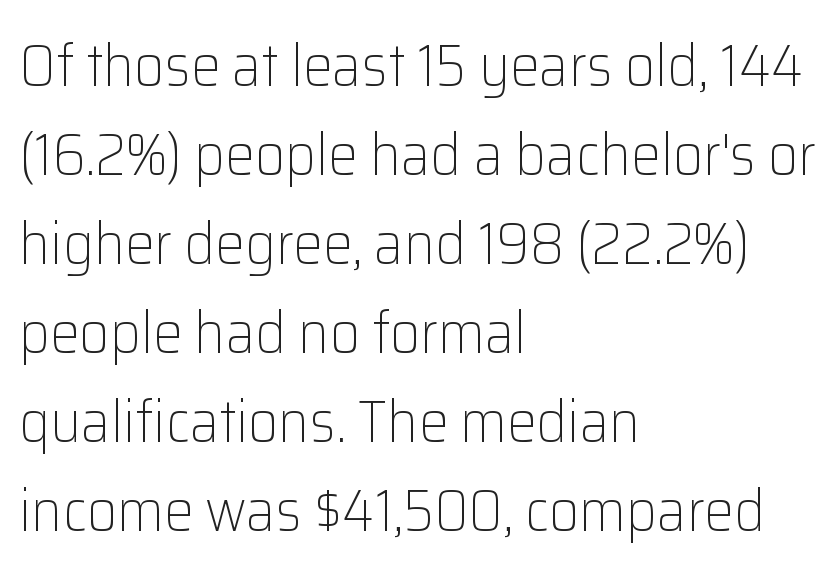
{"serif": "no", "italic": "no", "bold": "no", "weight": "light", "width": "normal", "stroke_contrast": "low", "x_height": "medium", "monospaced": "no", "underline": "no", "align": "left", "line_spacing": "normal", "line_spacing_ratio": 1.51, "letter_spacing": "normal", "letter_spacing_em": 0.0, "glyph_px": 59}
